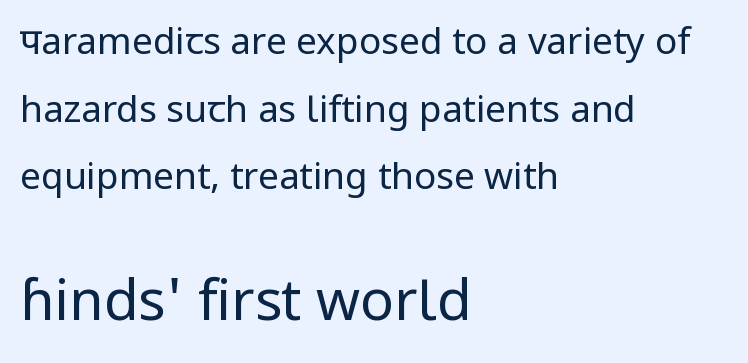
Stems and bowls with no extra thickness — not bold. In terms of letterspacing, this is plain default setting. Which chunk is bigger? The second one — the bottom block dwarfs the top. The lines in this sample share a left origin and differ only in where they stop. Characters remain perfectly vertical along every line.
